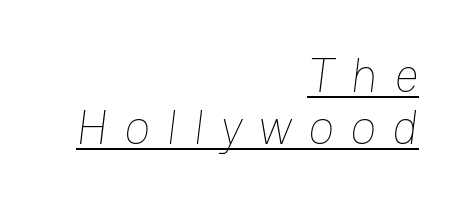
{"bold": "no", "weight": "thin", "width": "normal", "stroke_contrast": "low", "x_height": "medium", "monospaced": "no", "underline": "yes", "align": "right", "line_spacing": "tight", "line_spacing_ratio": 1.09, "letter_spacing": "wide", "letter_spacing_em": 0.34, "glyph_px": 48}
